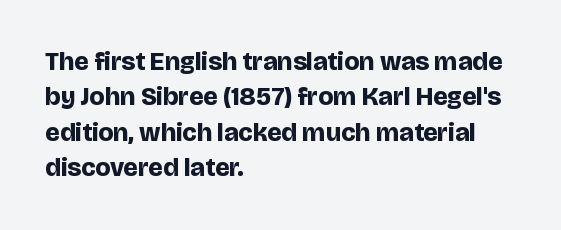
Normally led — the rows are evenly, conventionally spaced. A roman cut, with each character standing at attention. The gaps between neighbouring characters are ordinary and unremarkable. The words here are not underlined. Left-aligned paragraph, ragged on the right. The typesetting leans heavy: a genuine bold.
